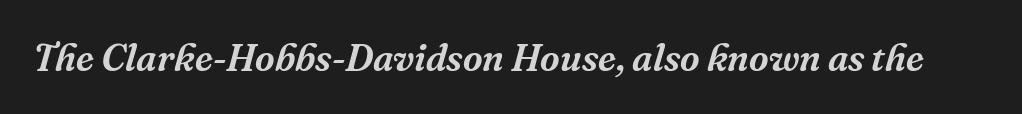
The passage shown is typed in a proportional face where columns would drift. When letters slant like this, we call the style italic. Spacing between characters is what you'd get straight out of the box. Are there feet on the stems? There are — it's a serif.
